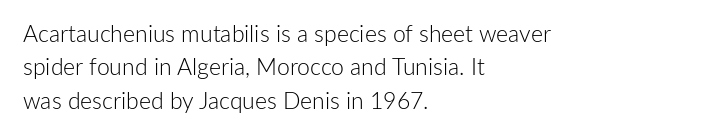
How would I describe the line gaps? Plain and ordinary. Just letters on the line, the space beneath them empty. Alignment: flush left. In terms of posture, this sample is upright.
